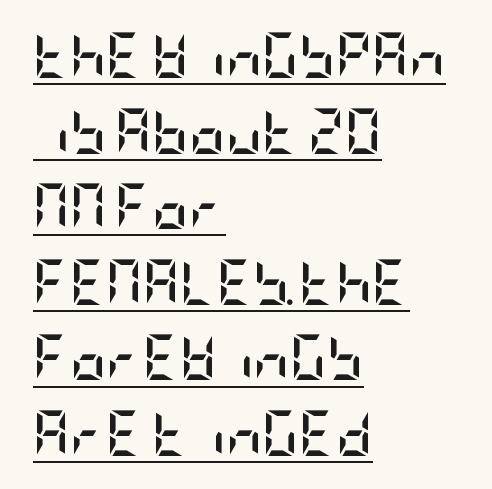
{"serif": "no", "italic": "no", "bold": "yes", "weight": "semibold", "width": "condensed", "stroke_contrast": "low", "x_height": "large", "underline": "yes", "align": "left", "line_spacing": "normal", "line_spacing_ratio": 1.68, "letter_spacing": "normal", "letter_spacing_em": 0.0, "glyph_px": 45}
